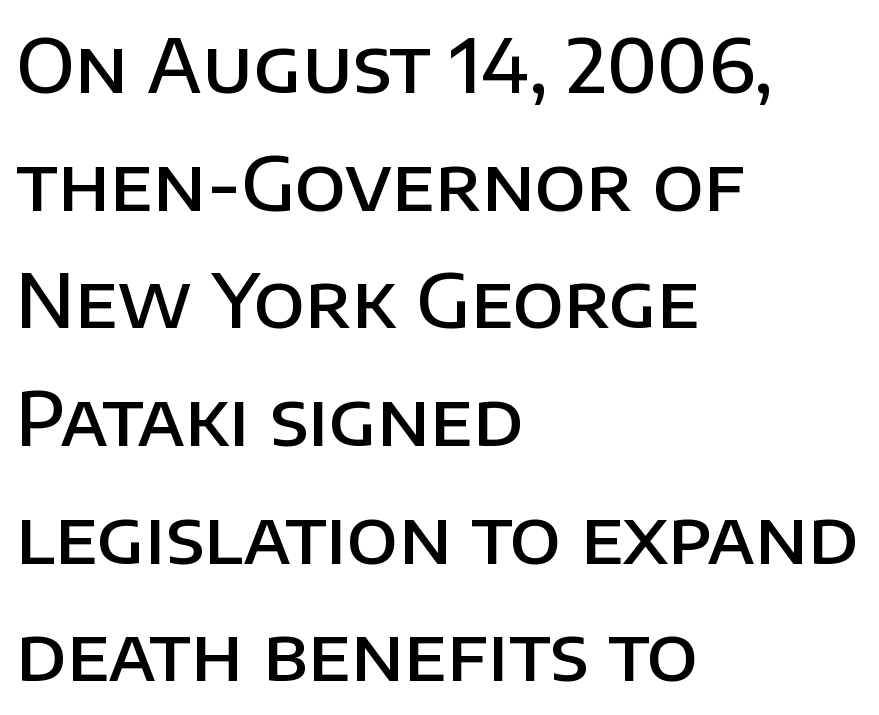
{"serif": "no", "italic": "no", "bold": "semi", "weight": "semibold", "width": "normal", "stroke_contrast": "low", "x_height": "large", "monospaced": "no", "underline": "no", "align": "left", "line_spacing": "normal", "line_spacing_ratio": 1.59, "letter_spacing": "normal", "letter_spacing_em": 0.0, "glyph_px": 74}
